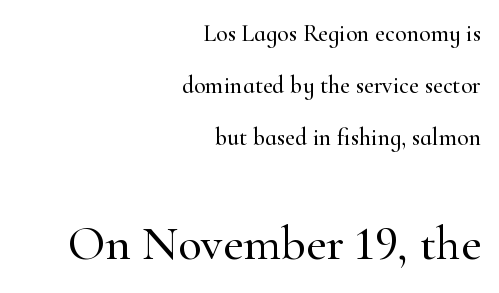
{"serif": "yes", "italic": "no", "width": "normal", "stroke_contrast": "high", "x_height": "small", "monospaced": "no", "underline": "no", "align": "right", "line_spacing": "loose", "line_spacing_ratio": 2.17, "letter_spacing": "normal", "letter_spacing_em": 0.0, "larger_block": "second", "size_ratio": 2.04, "glyph_px": 49}
